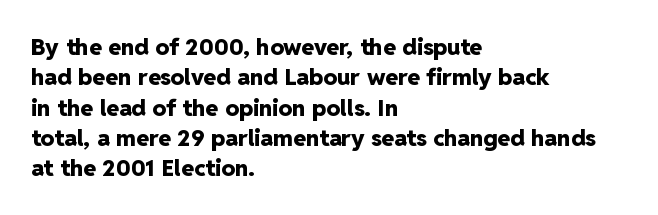
{"italic": "no", "bold": "yes", "underline": "no", "align": "left", "line_spacing": "normal", "line_spacing_ratio": 1.32, "letter_spacing": "normal", "letter_spacing_em": 0.0, "glyph_px": 23}
